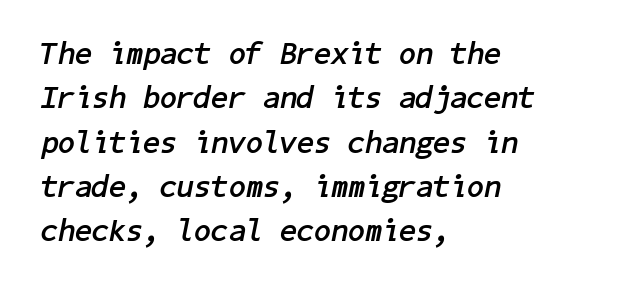
The gap between lines stays unmarked. Words appear dense and cohesive because spacing is normal. The paragraph has a hard left edge and a soft right edge. This sample uses an oblique cut, with every glyph tilted off the vertical.
